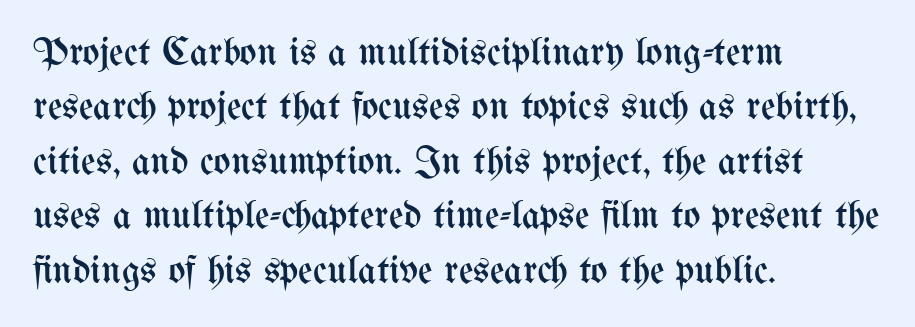
Q: Is the text bold? A: No.
Q: Is the text italic (slanted)? A: No, it is upright.
Q: Is the text underlined? A: No.
Q: How is the paragraph aligned? A: Left-aligned.
Q: Is the spacing between letters normal or unusually wide? A: Normal.
Q: Is the spacing between lines tight, normal or loose? A: Normal.
Q: Width (condensed, normal, or wide)? A: Condensed.
Q: Stroke contrast? A: Medium.
Q: x-height? A: Medium.
Q: Monospaced? A: No.
